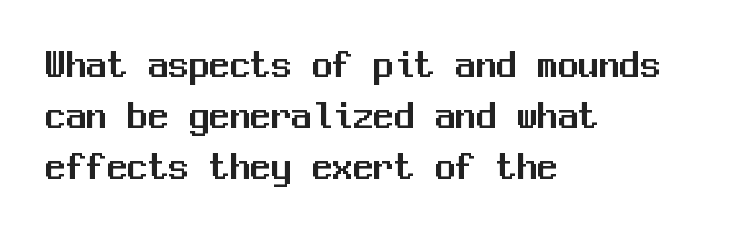
The image shows 41 px sans-serif type, upright, monospaced; set left-aligned, line spacing 1.24x, normal letter spacing, not underlined; medium stroke contrast and a medium x-height.
